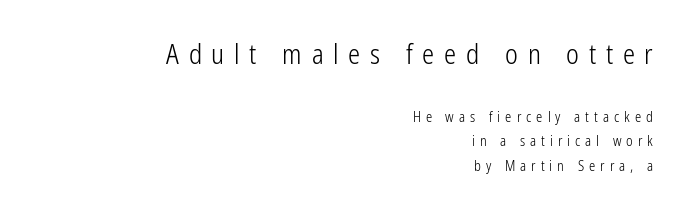
Q: Is the text bold? A: No.
Q: Is the text italic (slanted)? A: No, it is upright.
Q: Is the text underlined? A: No.
Q: How is the paragraph aligned? A: Right-aligned.
Q: Is the spacing between letters normal or unusually wide? A: Unusually wide.
Q: Which block of text is set in a larger size, the first (top) or the second (bottom)? A: The first (top) one.
